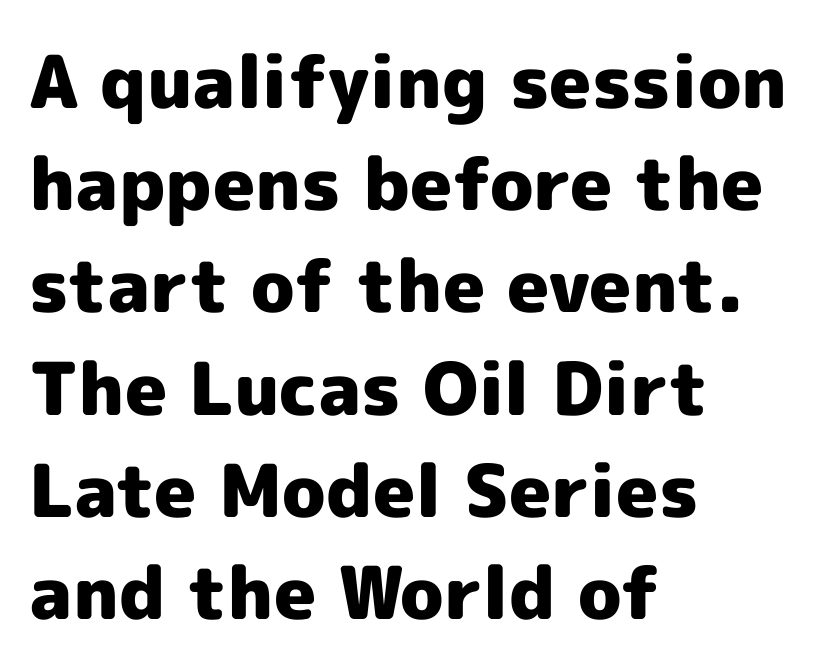
A normal amount of white space separates one row of letters from the next. Unmarked baselines from the first word to the last. The lines in this sample share a left origin and differ only in where they stop. Strokes here are thick enough to call this a true bold. Think of a printed novel: that variable character pitch is what you see here. This rendering employs a face without finishing strokes, i.e., a sans-serif.
